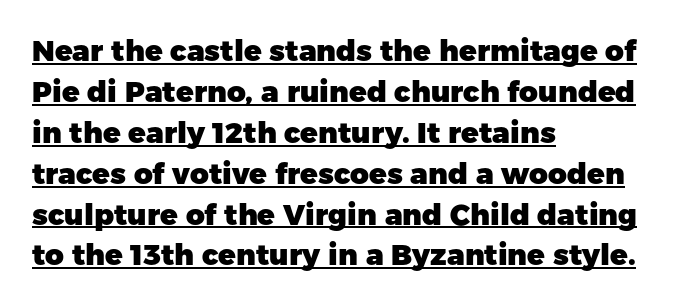
This sample uses a sans-serif face. These lines are rendered in a variable-pitch font. Typesetter's note: full bold, strokes at maximum text heaviness. The space between consecutive lines is moderate. The lines are quadded left. Students, observe the line beneath the letters — that is underlining.
